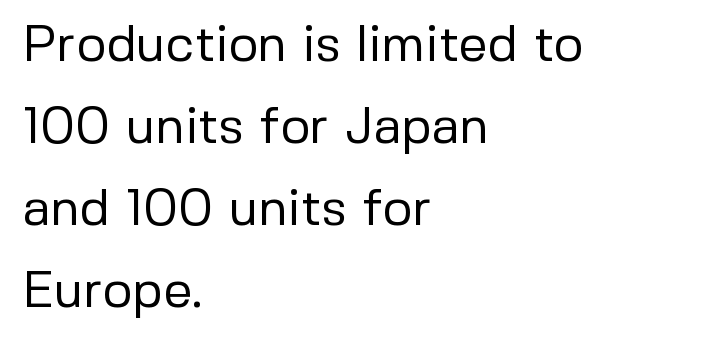
Casual observation: everything's shoved over to the left. Proportional: the letters do not fall into vertical columns. Serifs: no, the terminals of the letterforms are clean. Summary of weight: not heavy and not bold.
